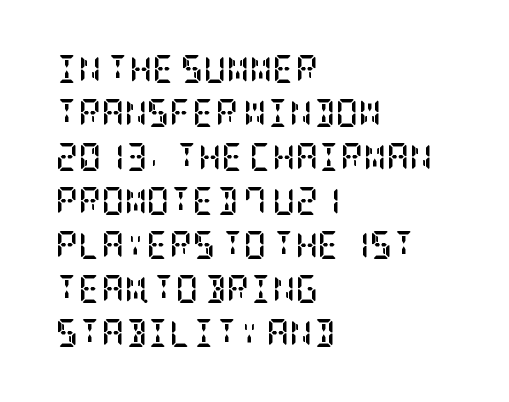
{"serif": "yes", "italic": "no", "bold": "yes", "weight": "semibold", "width": "condensed", "stroke_contrast": "low", "x_height": "large", "underline": "no", "align": "left", "line_spacing": "normal", "line_spacing_ratio": 1.57, "letter_spacing": "normal", "letter_spacing_em": 0.0, "glyph_px": 28}
